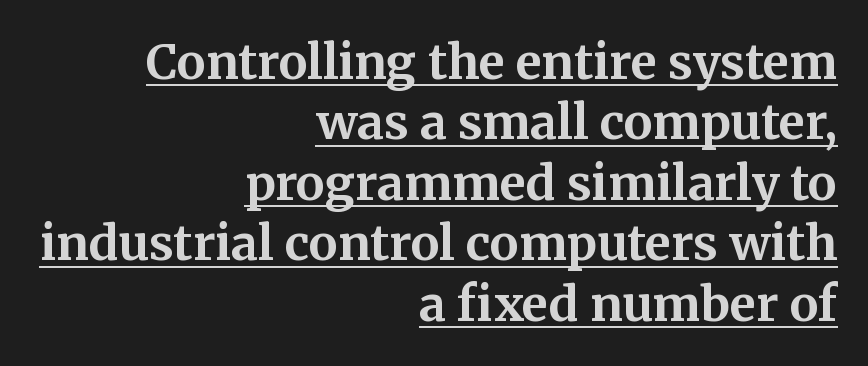
{"serif": "yes", "italic": "no", "bold": "yes", "weight": "bold", "width": "normal", "stroke_contrast": "medium", "x_height": "medium", "monospaced": "no", "underline": "yes", "align": "right", "line_spacing": "normal", "line_spacing_ratio": 1.26, "letter_spacing": "normal", "letter_spacing_em": 0.0, "glyph_px": 48}
